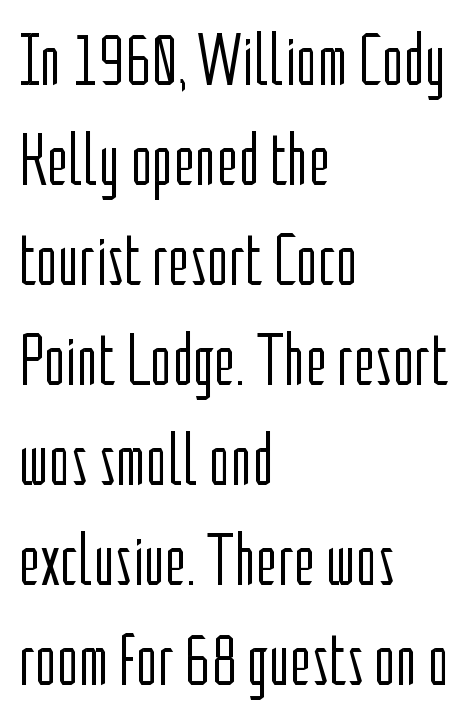
The image shows 73 px light, condensed sans-serif type, upright; set left-aligned, normal line spacing (1.37x), normal letter spacing, not underlined; low stroke contrast and a medium x-height.
